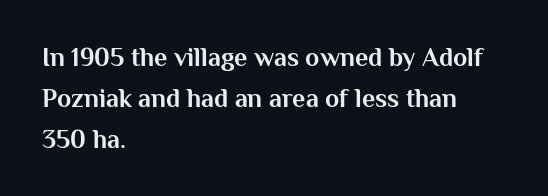
The image shows 26 px bold type, upright; set left-aligned, normal line spacing (1.57x), normal letter spacing, not underlined.
